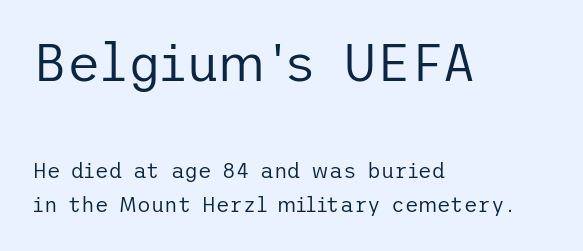
Q: Is the text bold? A: No.
Q: Is the text italic (slanted)? A: No, it is upright.
Q: Is the typeface a serif or a sans-serif typeface? A: Sans-serif.
Q: Is the text underlined? A: No.
Q: How is the paragraph aligned? A: Left-aligned.
Q: Is the spacing between letters normal or unusually wide? A: Normal.
Q: Is the spacing between lines tight, normal or loose? A: Normal.
Q: Which block of text is set in a larger size, the first (top) or the second (bottom)? A: The first (top) one.
Q: Width (condensed, normal, or wide)? A: Normal.
Q: Stroke contrast? A: Low.
Q: x-height? A: Medium.
